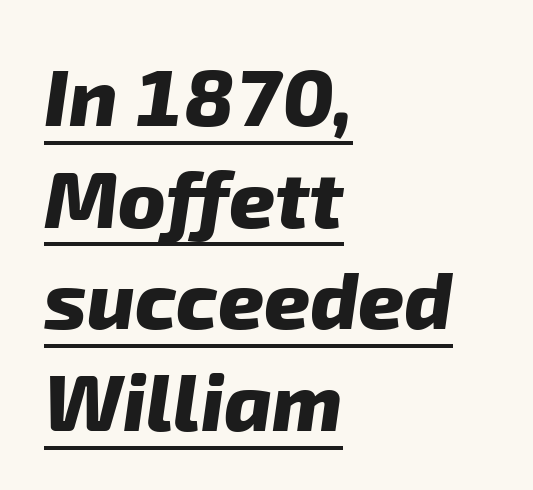
{"serif": "no", "bold": "yes", "weight": "heavy", "width": "normal", "stroke_contrast": "low", "x_height": "medium", "monospaced": "no", "underline": "yes", "align": "left", "line_spacing": "normal", "line_spacing_ratio": 1.27, "letter_spacing": "normal", "letter_spacing_em": 0.0, "glyph_px": 80}
